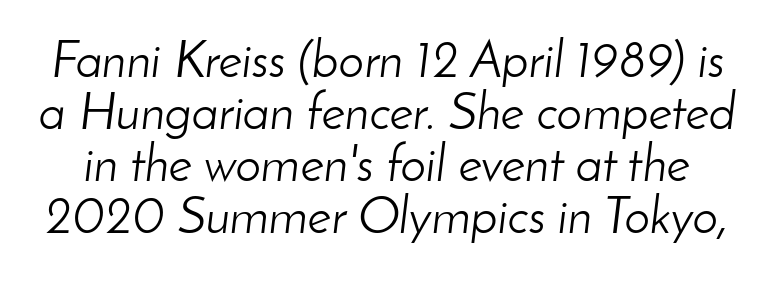
Q: Is the text bold? A: No.
Q: Is the text italic (slanted)? A: Yes, it leans right by about 8 degrees.
Q: Is the text underlined? A: No.
Q: Is the spacing between letters normal or unusually wide? A: Normal.
Q: Is the spacing between lines tight, normal or loose? A: Tight.
Q: Width (condensed, normal, or wide)? A: Normal.
Q: Stroke contrast? A: Low.
Q: x-height? A: Small.
Q: Monospaced? A: No.
